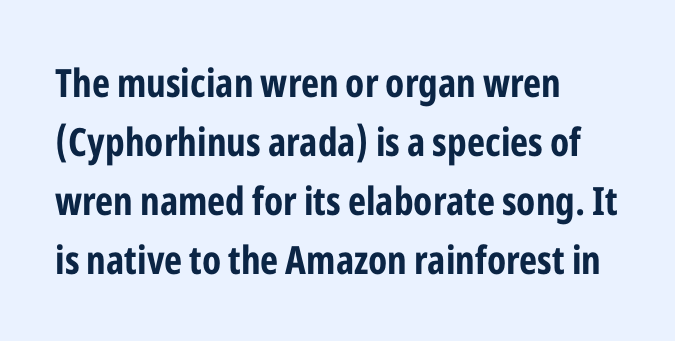
{"serif": "no", "italic": "no", "bold": "yes", "weight": "bold", "width": "condensed", "stroke_contrast": "low", "x_height": "medium", "monospaced": "no", "underline": "no", "align": "left", "line_spacing": "normal", "line_spacing_ratio": 1.51, "letter_spacing": "normal", "letter_spacing_em": 0.0, "glyph_px": 39}
